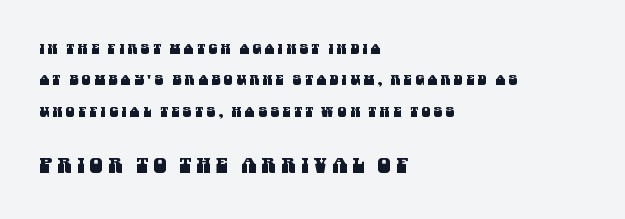
The image shows 21 px text type; set left-aligned, loose line spacing (2.25x), unusually wide letter spacing (+0.25 em), not underlined; the second (bottom) block is 1.5x larger.
